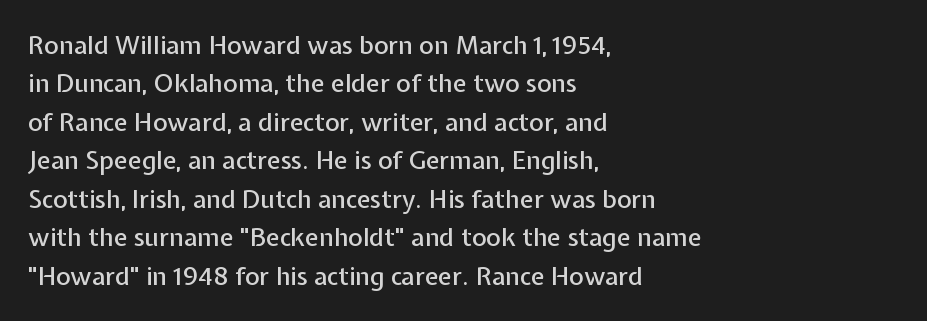
The image shows 25 px text type, upright; set left-aligned, normal line spacing (1.54x), normal letter spacing, not underlined.
